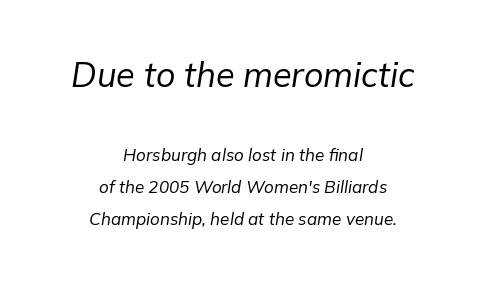
{"italic": "yes", "lean": "right", "slant_degrees": 9, "bold": "no", "weight": "regular", "width": "normal", "stroke_contrast": "low", "x_height": "medium", "monospaced": "no", "underline": "no", "align": "center", "line_spacing_ratio": 1.88, "letter_spacing": "normal", "letter_spacing_em": 0.0, "larger_block": "first", "size_ratio": 2.0, "glyph_px": 34}
